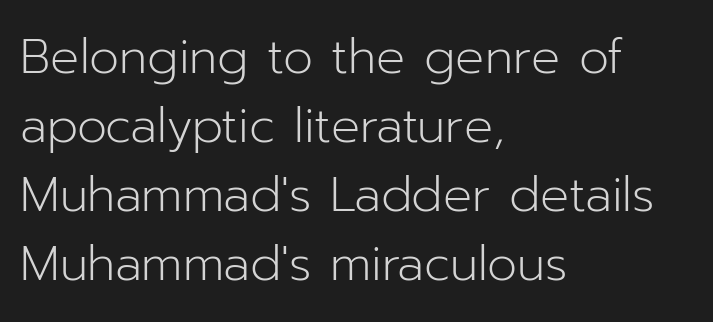
{"serif": "no", "italic": "no", "bold": "no", "weight": "light", "width": "normal", "stroke_contrast": "low", "x_height": "medium", "monospaced": "no", "underline": "no", "align": "left", "line_spacing": "normal", "line_spacing_ratio": 1.44, "letter_spacing": "normal", "letter_spacing_em": 0.0, "glyph_px": 48}
